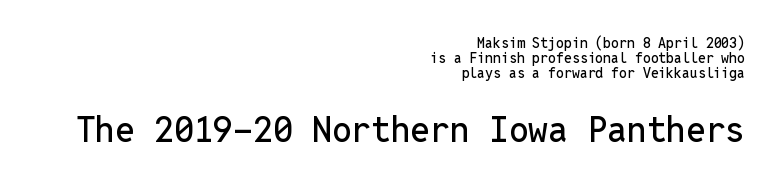
Q: Is the text italic (slanted)? A: No, it is upright.
Q: Is the typeface a serif or a sans-serif typeface? A: Sans-serif.
Q: Is the text underlined? A: No.
Q: How is the paragraph aligned? A: Right-aligned.
Q: Is the spacing between letters normal or unusually wide? A: Normal.
Q: Is the spacing between lines tight, normal or loose? A: Tight.
Q: Which block of text is set in a larger size, the first (top) or the second (bottom)? A: The second (bottom) one.
Q: Width (condensed, normal, or wide)? A: Normal.
Q: Stroke contrast? A: Low.
Q: x-height? A: Medium.
Q: Monospaced? A: Yes.
